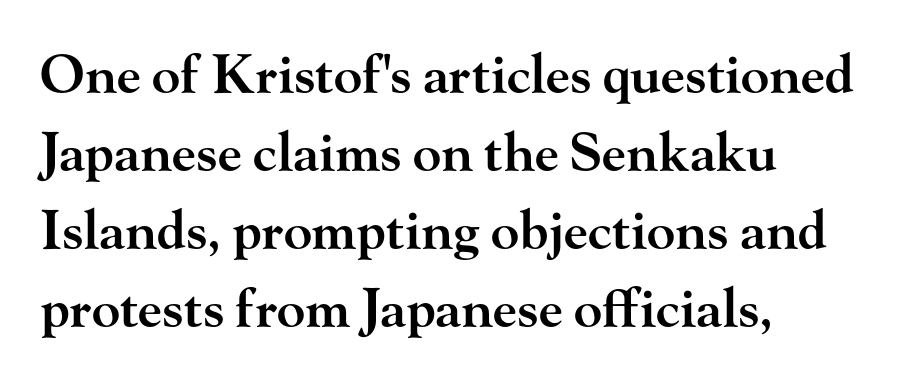
The image shows 53 px semibold, wide serif type, upright; set left-aligned, normal line spacing (1.47x), normal letter spacing, not underlined; high stroke contrast and a small x-height.
